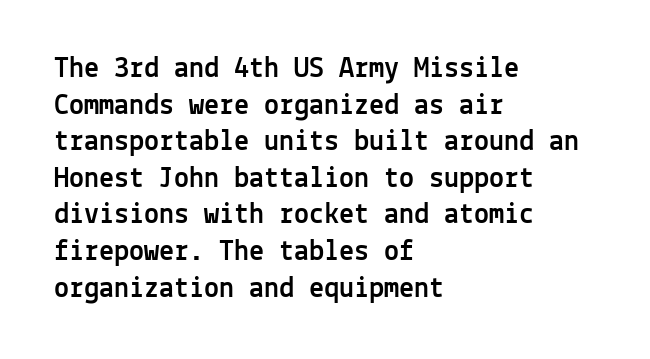
{"serif": "no", "italic": "no", "width": "normal", "x_height": "medium", "monospaced": "yes", "underline": "no", "align": "left", "line_spacing_ratio": 1.22, "letter_spacing": "normal", "letter_spacing_em": 0.0, "glyph_px": 30}
